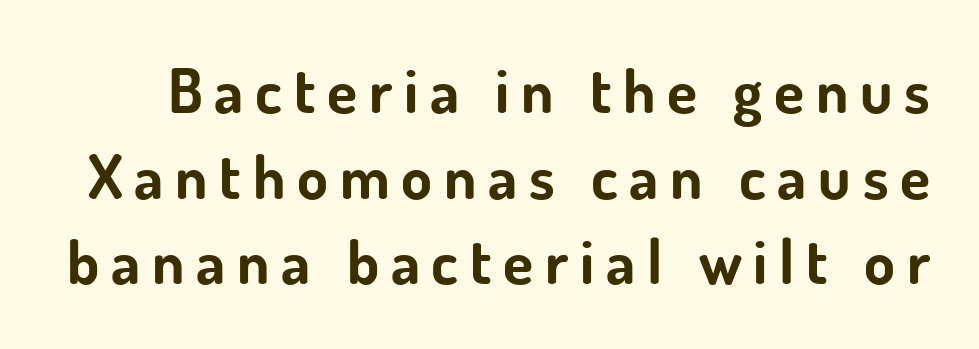
Q: Is the text bold? A: Yes.
Q: Is the text italic (slanted)? A: No, it is upright.
Q: Is the typeface a serif or a sans-serif typeface? A: Sans-serif.
Q: Is the text underlined? A: No.
Q: Is the spacing between lines tight, normal or loose? A: Normal.
Q: Width (condensed, normal, or wide)? A: Normal.
Q: Stroke contrast? A: Low.
Q: x-height? A: Small.
Q: Monospaced? A: No.
